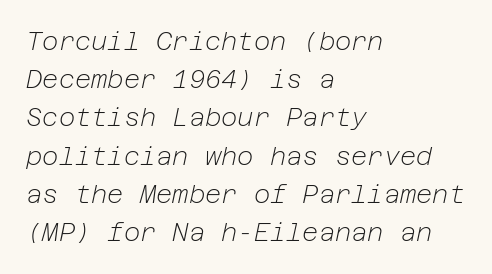
The baseline area is clear. Observe the lean: these are italic letterforms. Standard letterfit; no display-style spreading of the glyphs. Reading down the column, the eye jumps a familiar distance to each next line.
